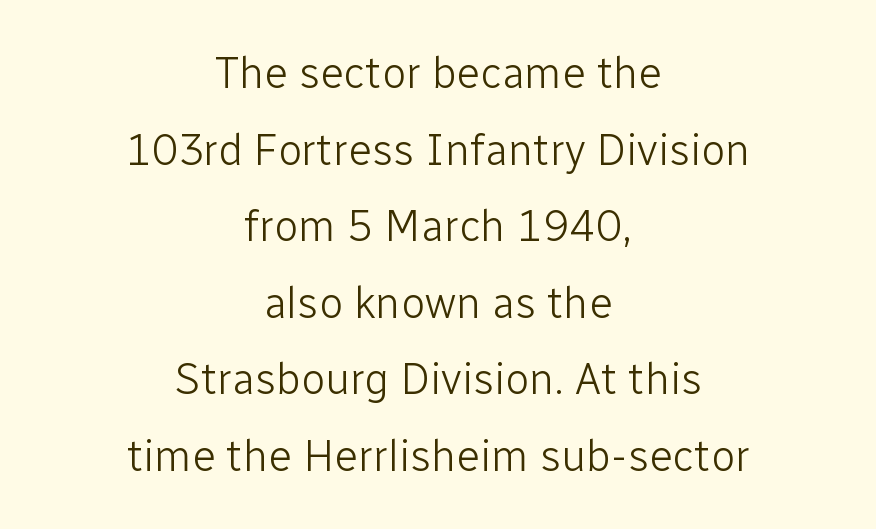
The image shows 44 px light sans-serif type, upright; set centered, line spacing 1.74x, normal letter spacing, not underlined; low stroke contrast and a medium x-height.
